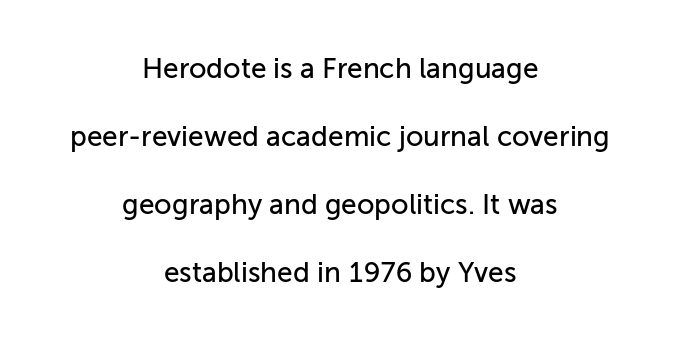
The image shows 28 px sans-serif type, upright; set centered, loose line spacing (2.43x), normal letter spacing, not underlined; low stroke contrast and a medium x-height.
